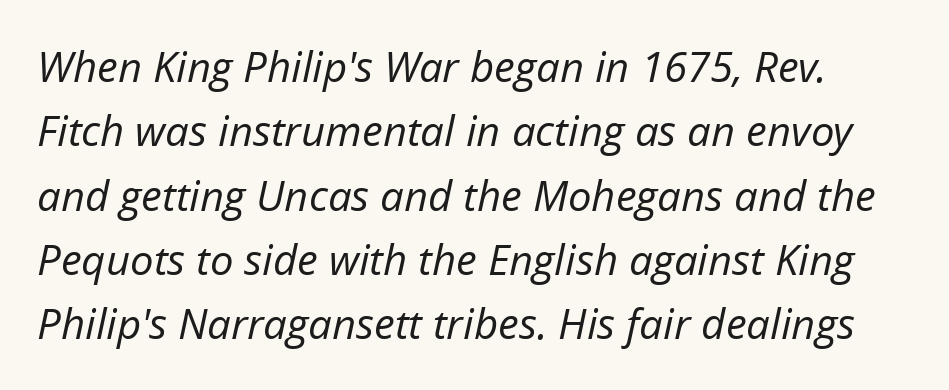
{"italic": "yes", "lean": "right", "slant_degrees": 12, "bold": "no", "weight": "regular", "width": "normal", "stroke_contrast": "low", "x_height": "medium", "monospaced": "no", "underline": "no", "line_spacing": "normal", "line_spacing_ratio": 1.53, "letter_spacing": "normal", "letter_spacing_em": 0.0, "glyph_px": 42}
